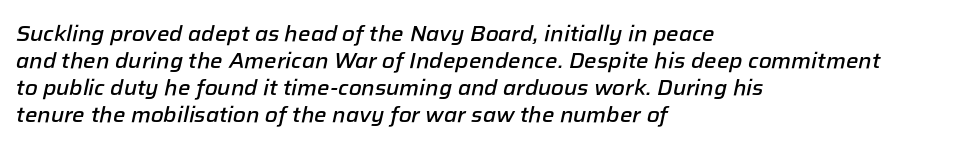
{"italic": "yes", "lean": "right", "slant_degrees": 12, "bold": "semi", "underline": "no", "align": "left", "line_spacing_ratio": 1.23, "letter_spacing": "normal", "letter_spacing_em": 0.0, "glyph_px": 22}
